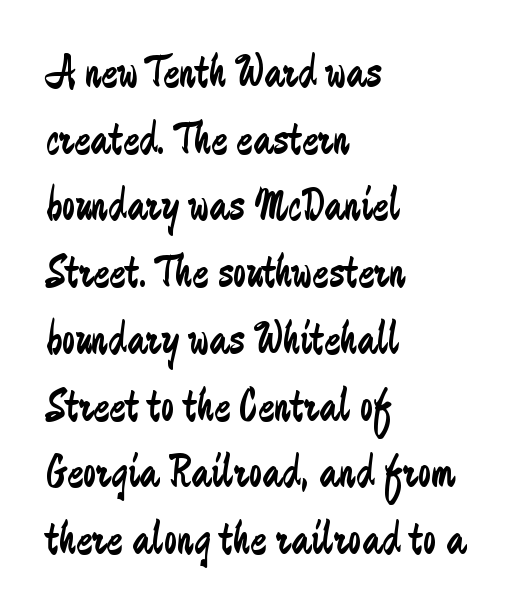
If you measured baseline to baseline, you'd find a middling distance. Check the space under the baseline: it is left empty. What kind of face is this? One without serifs — a sans.
